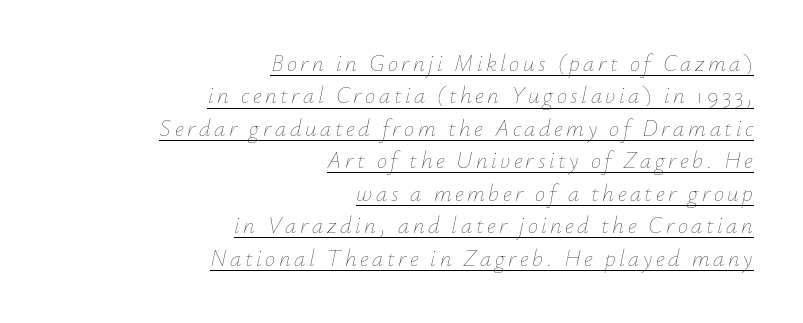
{"italic": "yes", "lean": "right", "slant_degrees": 12, "bold": "no", "underline": "yes", "align": "right", "line_spacing": "normal", "line_spacing_ratio": 1.41, "glyph_px": 23}
